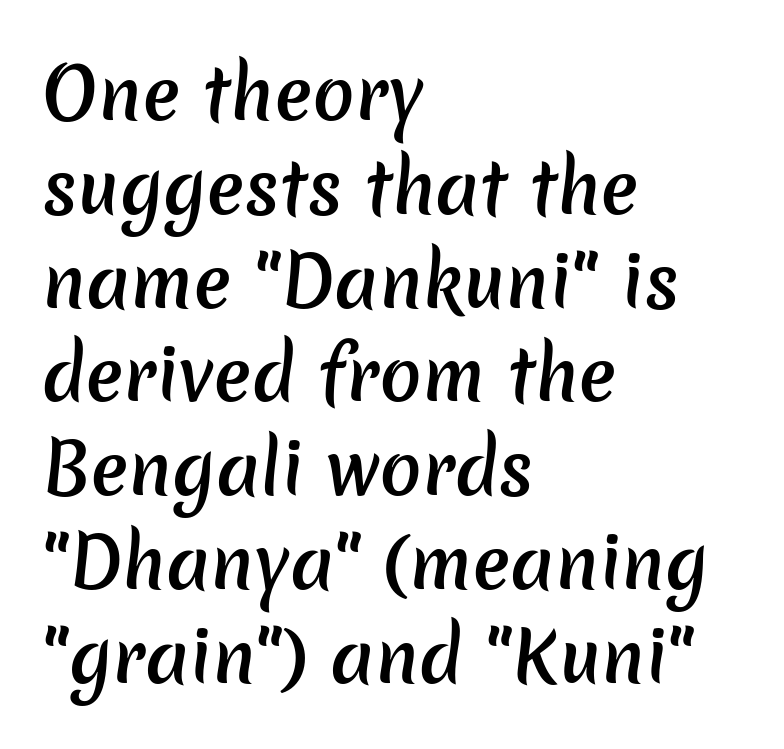
{"serif": "no", "bold": "semi", "weight": "semibold", "width": "normal", "stroke_contrast": "low", "x_height": "medium", "monospaced": "no", "underline": "no", "align": "left", "line_spacing": "normal", "line_spacing_ratio": 1.34, "letter_spacing": "normal", "letter_spacing_em": 0.0, "glyph_px": 70}
